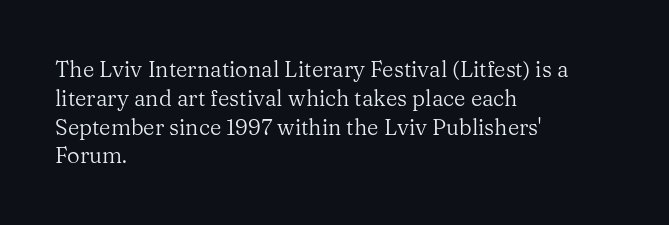
Q: Is the text bold? A: No.
Q: Is the text italic (slanted)? A: No, it is upright.
Q: Is the text underlined? A: No.
Q: How is the paragraph aligned? A: Left-aligned.
Q: Is the spacing between letters normal or unusually wide? A: Normal.
Q: Is the spacing between lines tight, normal or loose? A: Normal.
